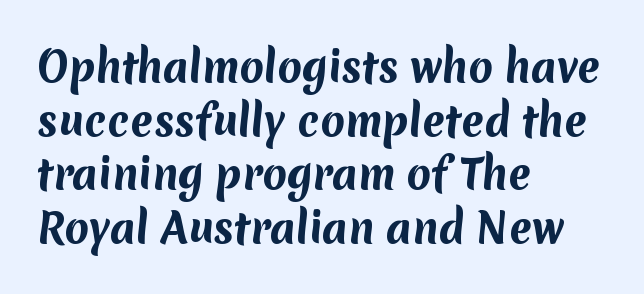
Q: Is the text bold? A: Yes.
Q: Is the typeface a serif or a sans-serif typeface? A: Sans-serif.
Q: Is the text underlined? A: No.
Q: How is the paragraph aligned? A: Left-aligned.
Q: Is the spacing between letters normal or unusually wide? A: Normal.
Q: Is the spacing between lines tight, normal or loose? A: Normal.
Q: Width (condensed, normal, or wide)? A: Normal.
Q: Stroke contrast? A: Medium.
Q: x-height? A: Medium.
Q: Monospaced? A: No.
